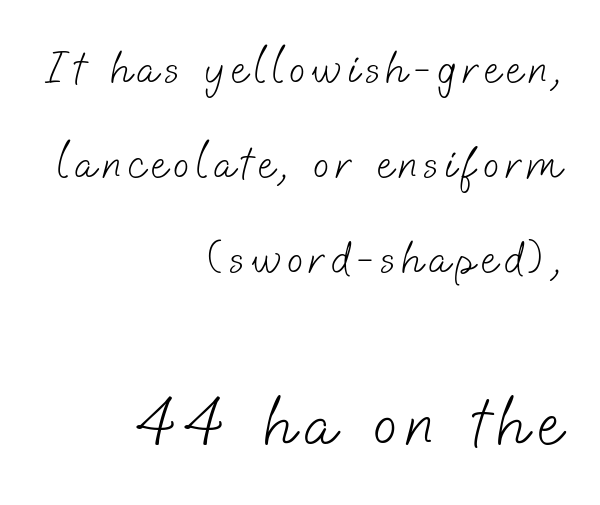
Each new line begins a long way beneath the previous one. Varying glyph widths throughout — classic text-font behaviour. Classification — sans serif. Is the type heavy? It reads as light-to-regular instead.
